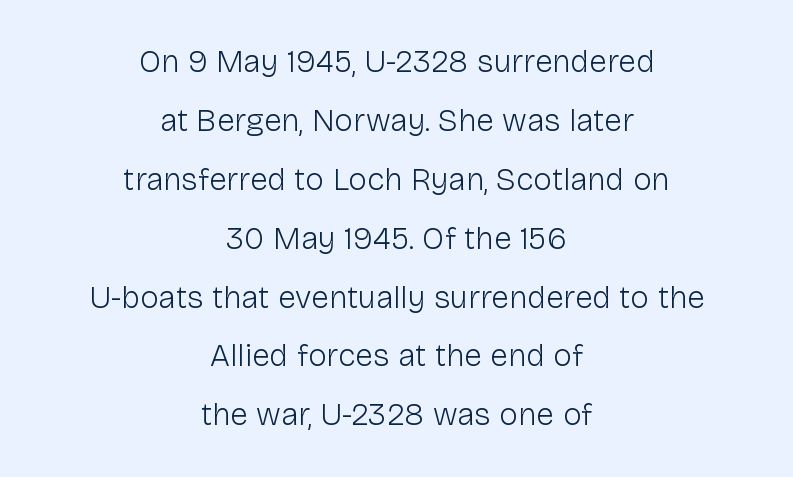
The image shows 32 px light sans-serif type, upright; set centered, line spacing 1.84x, normal letter spacing, not underlined; low stroke contrast and a medium x-height.
